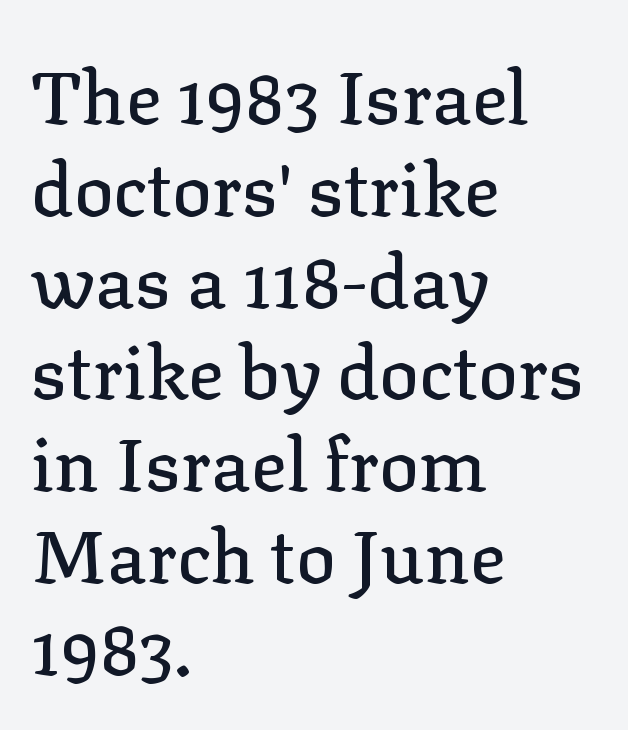
The image shows 74 px serif type, upright; set left-aligned, line spacing 1.24x, normal letter spacing, not underlined; low stroke contrast and a medium x-height.
